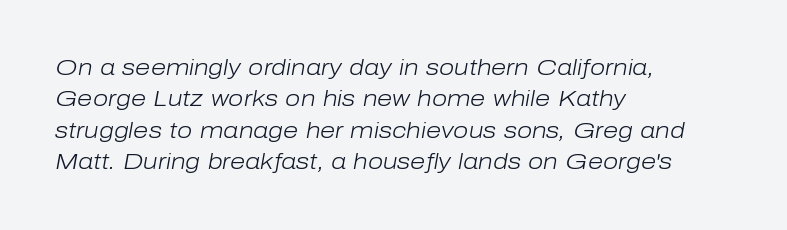
The image shows 22 px text type, italic (leaning right); set left-aligned, normal line spacing (1.43x), normal letter spacing, not underlined.
